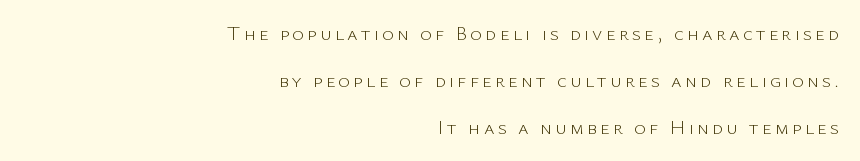
The image shows 20 px text type, upright; set right-aligned, loose line spacing (2.35x), not underlined.
